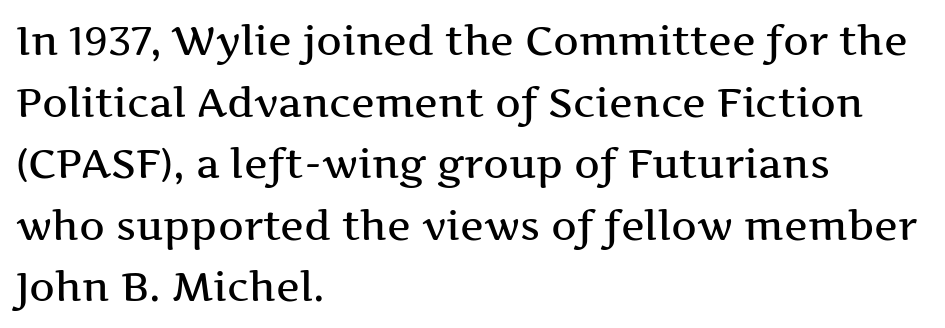
The image shows 40 px wide serif type, upright; set left-aligned, normal line spacing (1.54x), normal letter spacing, not underlined; medium stroke contrast and a medium x-height.
